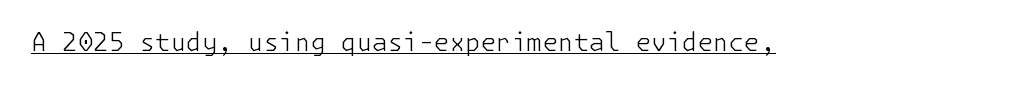
{"italic": "no", "bold": "no", "underline": "yes", "letter_spacing": "normal", "letter_spacing_em": 0.0, "glyph_px": 25}
